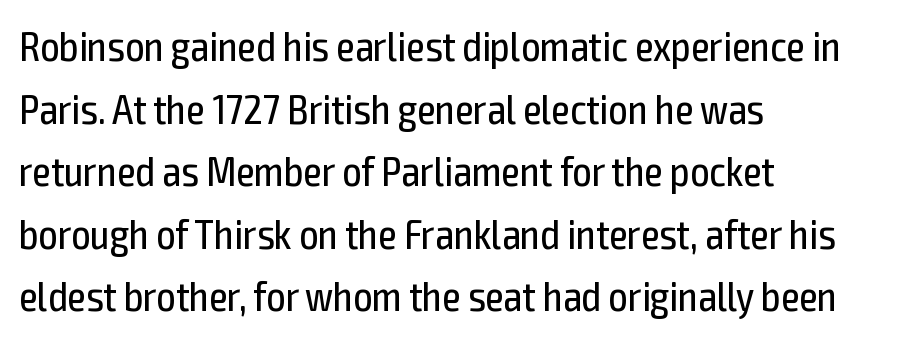
{"serif": "no", "italic": "no", "bold": "no", "weight": "regular", "width": "condensed", "x_height": "medium", "monospaced": "no", "underline": "no", "align": "left", "line_spacing": "normal", "line_spacing_ratio": 1.49, "letter_spacing": "normal", "letter_spacing_em": 0.0, "glyph_px": 42}
